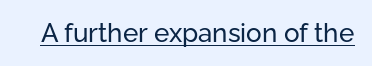
The image shows 26 px text type, upright; set normal letter spacing, underlined.
